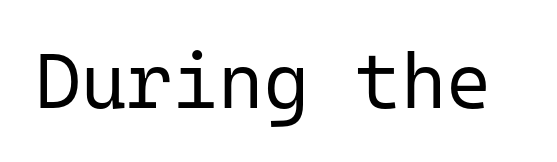
{"serif": "no", "italic": "no", "bold": "no", "weight": "regular", "width": "normal", "stroke_contrast": "low", "x_height": "medium", "monospaced": "yes", "underline": "no", "letter_spacing": "normal", "letter_spacing_em": 0.0, "glyph_px": 78}
